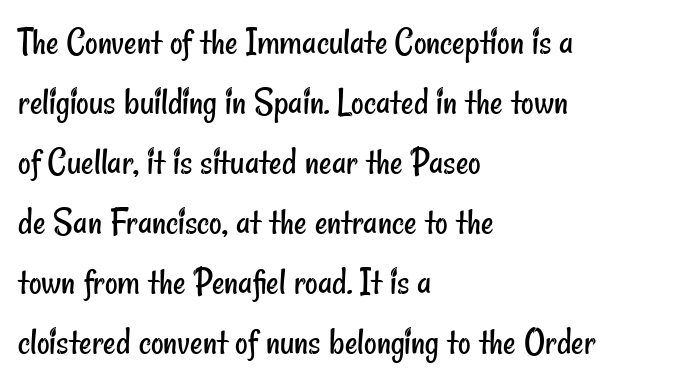
The image shows 39 px regular-weight, condensed sans-serif type; set left-aligned, normal line spacing (1.54x), normal letter spacing, not underlined; low stroke contrast and a small x-height.
